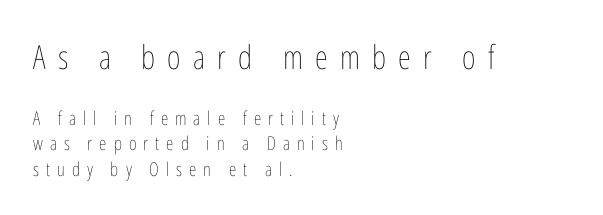
The image shows 33 px thin, condensed type, upright; set left-aligned, normal line spacing (1.34x), unusually wide letter spacing (+0.37 em), not underlined; the first (top) block is 1.74x larger; low stroke contrast and a medium x-height.
